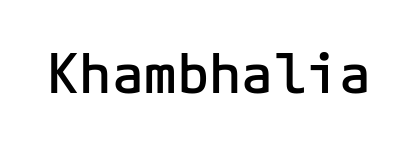
The image shows 54 px semibold sans-serif type, upright; set normal letter spacing, not underlined; low stroke contrast and a medium x-height.
